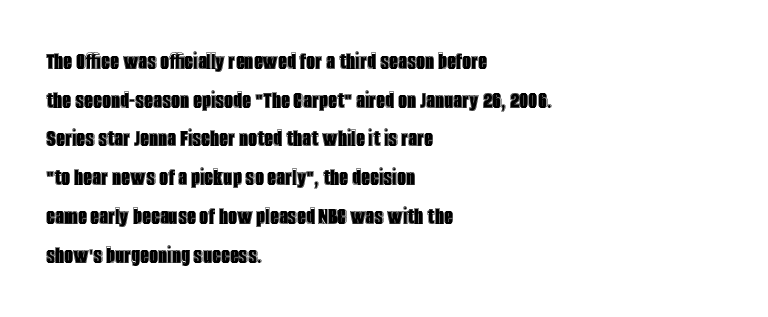
The image shows 25 px text type, upright; set left-aligned, normal line spacing (1.55x), normal letter spacing, not underlined.
